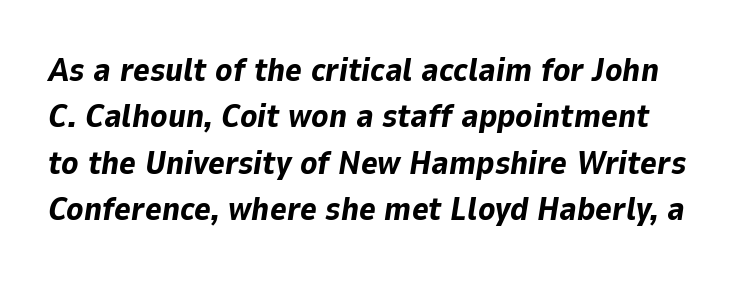
A typesetter would call this zero additional tracking. You'd pick this weight for a headline — it's a proper bold. This is oblique type, the kind used for emphasis or titles. Anything drawn beneath the words? Only blank space.
